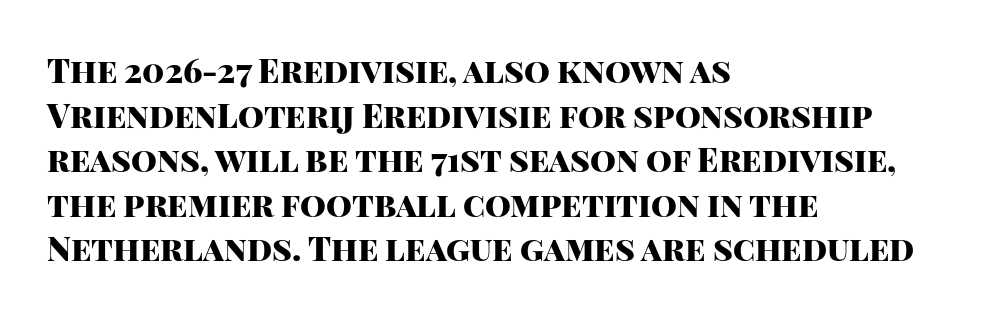
{"serif": "no", "italic": "no", "bold": "yes", "weight": "heavy", "width": "normal", "stroke_contrast": "high", "x_height": "large", "monospaced": "no", "underline": "no", "align": "left", "line_spacing": "normal", "line_spacing_ratio": 1.35, "letter_spacing": "normal", "letter_spacing_em": 0.0, "glyph_px": 33}
